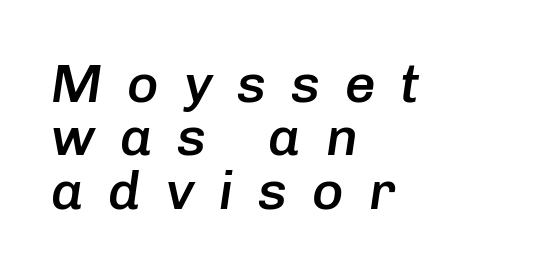
Q: Is the text bold? A: Semi-bold.
Q: Is the text italic (slanted)? A: Yes, it leans right by about 8 degrees.
Q: Is the text underlined? A: No.
Q: How is the paragraph aligned? A: Left-aligned.
Q: Is the spacing between letters normal or unusually wide? A: Unusually wide.
Q: Is the spacing between lines tight, normal or loose? A: Tight.
Q: Width (condensed, normal, or wide)? A: Normal.
Q: Stroke contrast? A: Low.
Q: x-height? A: Medium.
Q: Monospaced? A: No.
